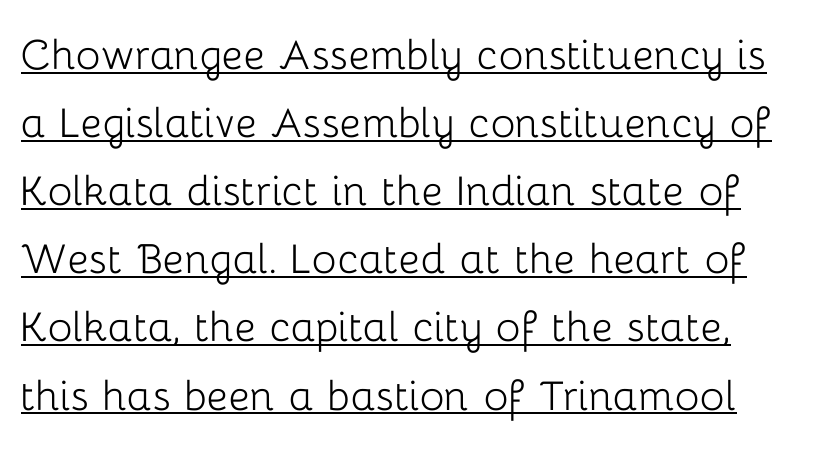
{"serif": "no", "italic": "no", "bold": "no", "weight": "light", "width": "normal", "stroke_contrast": "low", "x_height": "medium", "monospaced": "no", "underline": "yes", "line_spacing": "normal", "line_spacing_ratio": 1.31, "letter_spacing": "normal", "letter_spacing_em": 0.0, "glyph_px": 52}
